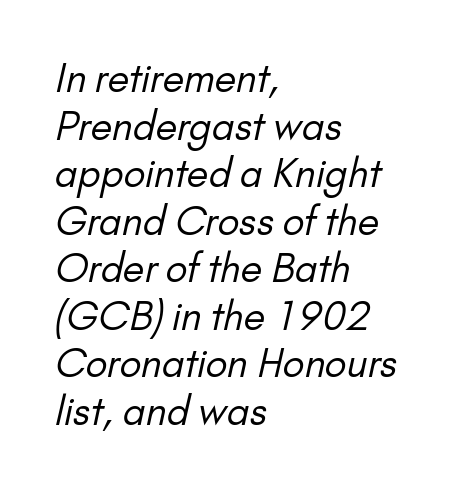
{"serif": "no", "bold": "no", "weight": "regular", "width": "normal", "stroke_contrast": "low", "x_height": "small", "monospaced": "no", "underline": "no", "align": "left", "line_spacing_ratio": 1.22, "letter_spacing": "normal", "letter_spacing_em": 0.0, "glyph_px": 39}
